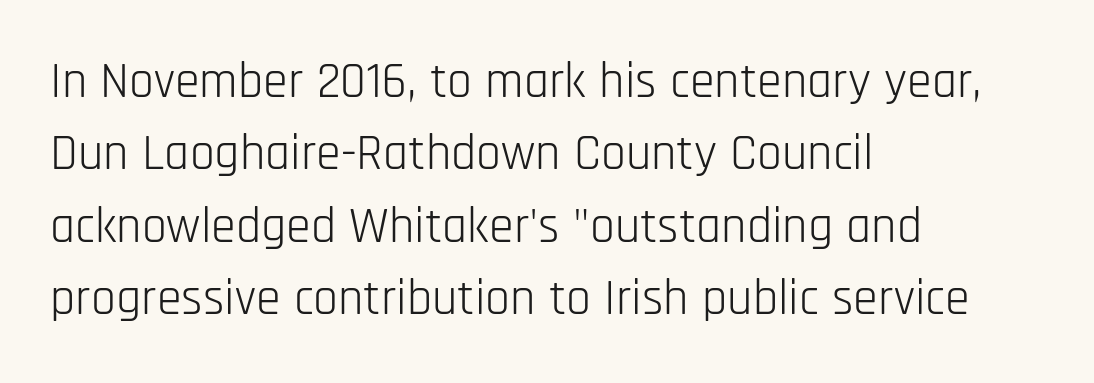
Q: Is the text bold? A: No.
Q: Is the text italic (slanted)? A: No, it is upright.
Q: Is the typeface a serif or a sans-serif typeface? A: Sans-serif.
Q: Is the text underlined? A: No.
Q: How is the paragraph aligned? A: Left-aligned.
Q: Is the spacing between letters normal or unusually wide? A: Normal.
Q: Is the spacing between lines tight, normal or loose? A: Normal.
Q: Width (condensed, normal, or wide)? A: Condensed.
Q: Stroke contrast? A: Low.
Q: x-height? A: Large.
Q: Monospaced? A: No.
